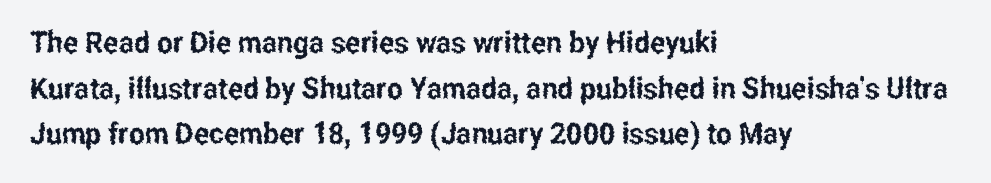
Is there much room between lines? A standard amount, neither cramped nor airy. A student would call this left alignment; a typographer would say flush left, rag right. The face used here is proportionally spaced, like ordinary book or web type. Is there any slant? The stems are plumb.
